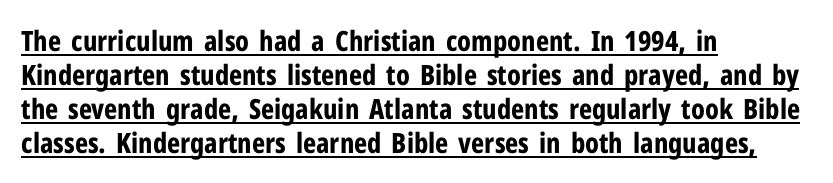
Standard letterfit; no display-style spreading of the glyphs. The letters carry no serifs — their stems end cleanly without finishing strokes. Is this a fixed-width face? No — the glyphs have proportional, varying widths. You'd pick this weight for a headline — it's a proper bold. Compared with a centered layout, this one pins lines to the left instead. This is underlined copy, the kind a proofreader might mark for attention.
